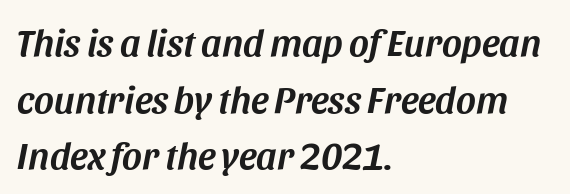
Q: Is the text italic (slanted)? A: Yes, it leans right by about 11 degrees.
Q: Is the text underlined? A: No.
Q: How is the paragraph aligned? A: Left-aligned.
Q: Is the spacing between letters normal or unusually wide? A: Normal.
Q: Is the spacing between lines tight, normal or loose? A: Normal.
Q: Width (condensed, normal, or wide)? A: Normal.
Q: Stroke contrast? A: Medium.
Q: x-height? A: Large.
Q: Monospaced? A: No.
